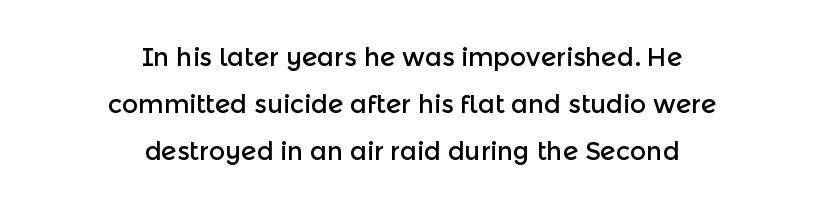
Decoration check: the copy has no underline. Short and long lines alike share a common midpoint. Every stem runs plumb, perpendicular to the baseline. What stands out about the letter spacing? Nothing — it is the standard amount.
